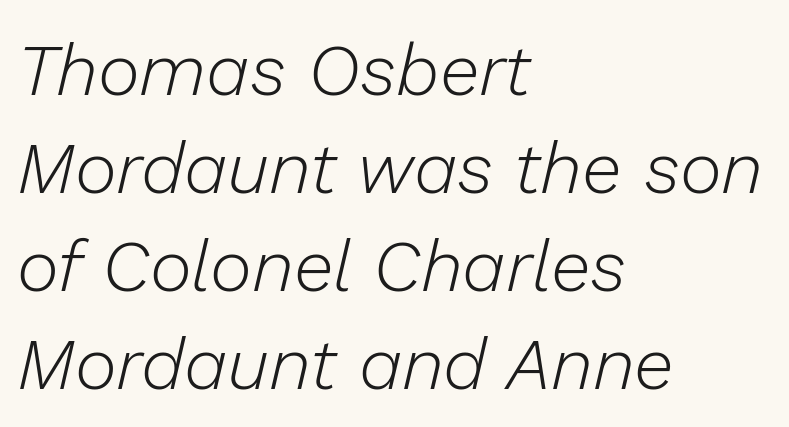
The image shows 72 px light type, italic (leaning right); set left-aligned, normal line spacing (1.36x), normal letter spacing, not underlined; low stroke contrast and a medium x-height.
